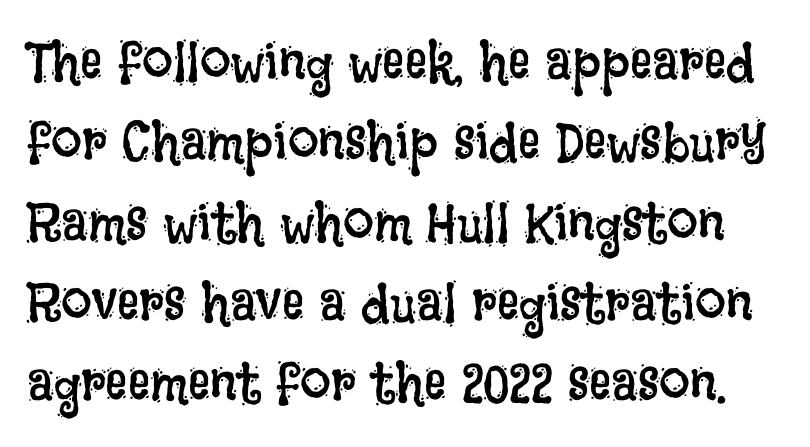
{"italic": "no", "bold": "no", "weight": "regular", "width": "condensed", "stroke_contrast": "low", "x_height": "large", "monospaced": "no", "underline": "no", "line_spacing": "normal", "line_spacing_ratio": 1.46, "letter_spacing": "normal", "letter_spacing_em": 0.0, "glyph_px": 55}
